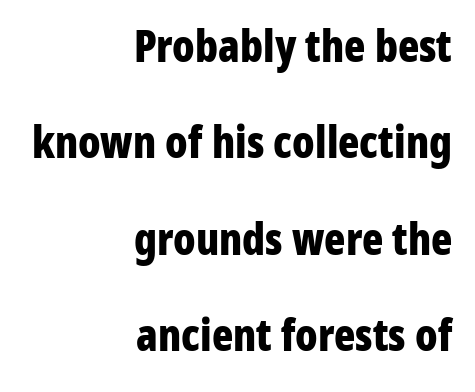
The image shows 44 px bold, condensed sans-serif type, upright; set right-aligned, loose line spacing (2.19x), normal letter spacing, not underlined; low stroke contrast and a medium x-height.
